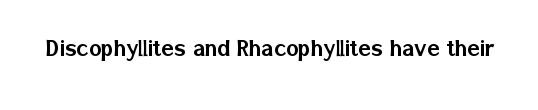
Is there any slant? The stems are plumb. Descenders are the only things crossing below the line. The line texture is even and compact thanks to regular tracking.
